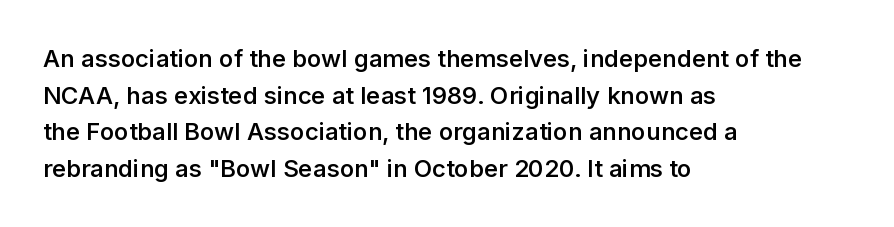
The image shows 24 px text type, upright; set left-aligned, normal line spacing (1.53x), normal letter spacing, not underlined.
